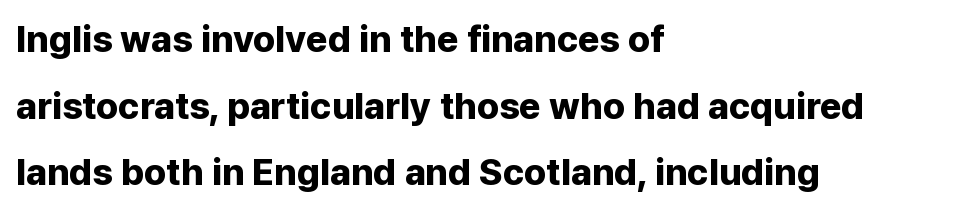
The image shows 37 px bold sans-serif type, upright; set left-aligned, line spacing 1.8x, normal letter spacing, not underlined; low stroke contrast and a medium x-height.
